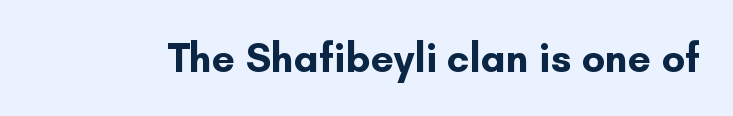
Each row of text sits above clean, open space. Quick note: not italic, upright. A typesetter would call this proportional, since set widths differ per character. This sample uses a sans-serif face.
